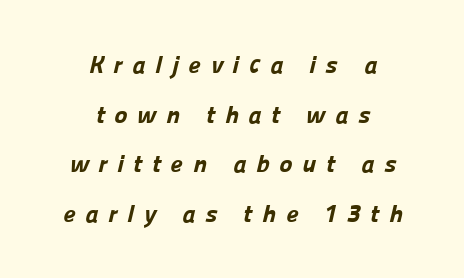
The specimen omits any rule beneath the text block's lines. Alignment: centered. The tracking jumps out immediately: characters are airy and widely separated. Does the weight exceed regular? Yes, all the way to bold.
